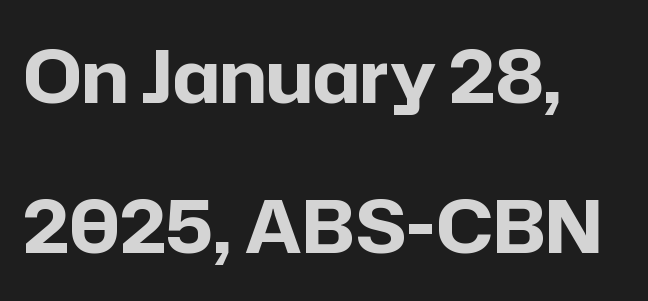
{"serif": "no", "italic": "no", "bold": "yes", "weight": "bold", "width": "normal", "stroke_contrast": "low", "x_height": "medium", "monospaced": "no", "underline": "no", "align": "left", "line_spacing": "loose", "line_spacing_ratio": 2.06, "letter_spacing": "normal", "letter_spacing_em": 0.0, "glyph_px": 73}
